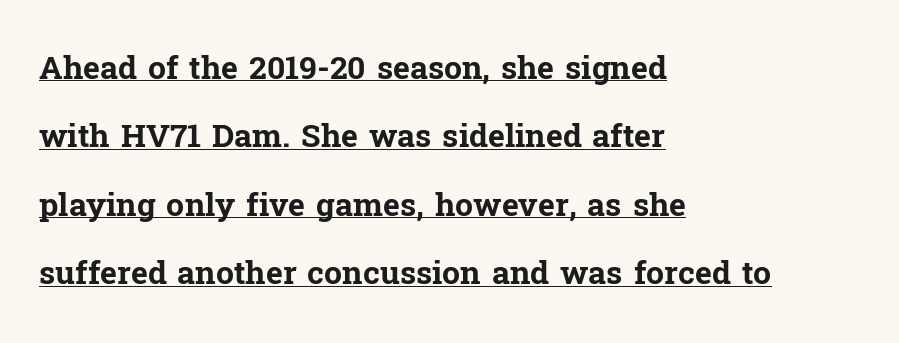
The image shows 32 px bold serif type, upright; set left-aligned, loose line spacing (2.14x), normal letter spacing, underlined; low stroke contrast and a medium x-height.
